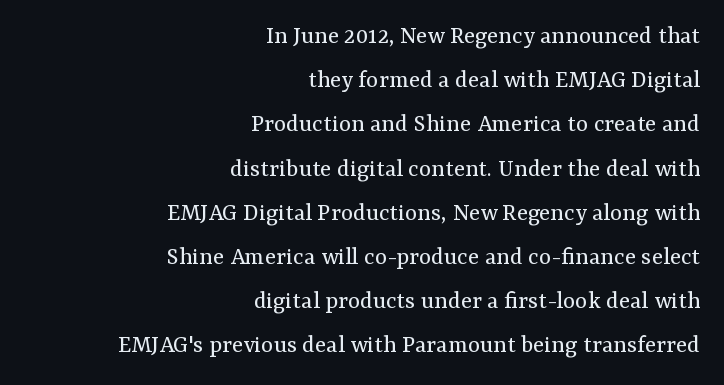
Q: Is the text bold? A: No.
Q: Is the text italic (slanted)? A: No, it is upright.
Q: Is the text underlined? A: No.
Q: How is the paragraph aligned? A: Right-aligned.
Q: Is the spacing between letters normal or unusually wide? A: Normal.
Q: Is the spacing between lines tight, normal or loose? A: Normal.
